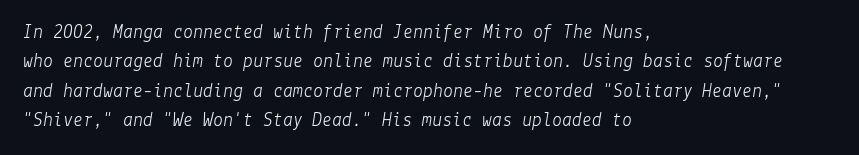
Letters have the restrained weight of plain body copy at most. Glyph-to-glyph distance matches everyday printed text. The glyphs look as if they've been sheared to an angle. Each line starts at the same left margin while the right side varies.
